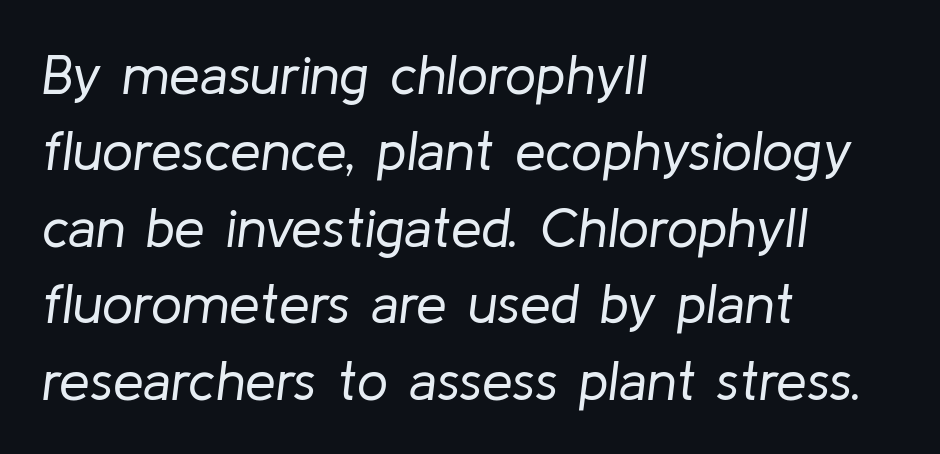
Q: Is the text bold? A: No.
Q: Is the text italic (slanted)? A: Yes, it leans right by about 8 degrees.
Q: Is the text underlined? A: No.
Q: How is the paragraph aligned? A: Left-aligned.
Q: Is the spacing between letters normal or unusually wide? A: Normal.
Q: Is the spacing between lines tight, normal or loose? A: Normal.
Q: Width (condensed, normal, or wide)? A: Normal.
Q: Stroke contrast? A: Low.
Q: x-height? A: Medium.
Q: Monospaced? A: No.
